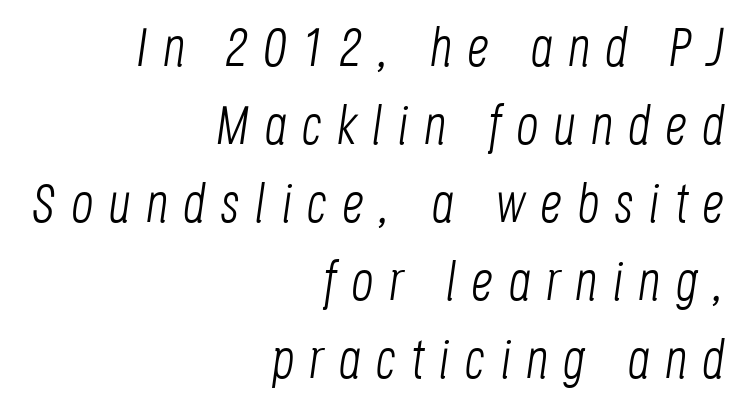
Character widths vary here, with narrow letters taking less room than wide ones. Look at the tracking — it's clearly loosened, letters drifting apart. Quick note: interline space is typical. Stroke mass is kept to a normal reading level or below. The gap between lines stays unmarked.
